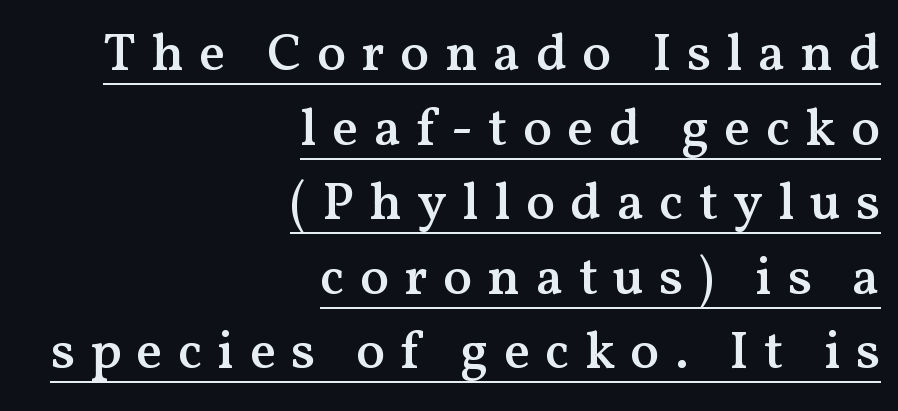
Q: Is the text bold? A: Semi-bold.
Q: Is the text italic (slanted)? A: No, it is upright.
Q: Is the typeface a serif or a sans-serif typeface? A: Serif.
Q: Is the text underlined? A: Yes.
Q: How is the paragraph aligned? A: Right-aligned.
Q: Is the spacing between letters normal or unusually wide? A: Unusually wide.
Q: Is the spacing between lines tight, normal or loose? A: Normal.
Q: Width (condensed, normal, or wide)? A: Normal.
Q: Stroke contrast? A: Medium.
Q: x-height? A: Medium.
Q: Monospaced? A: No.
